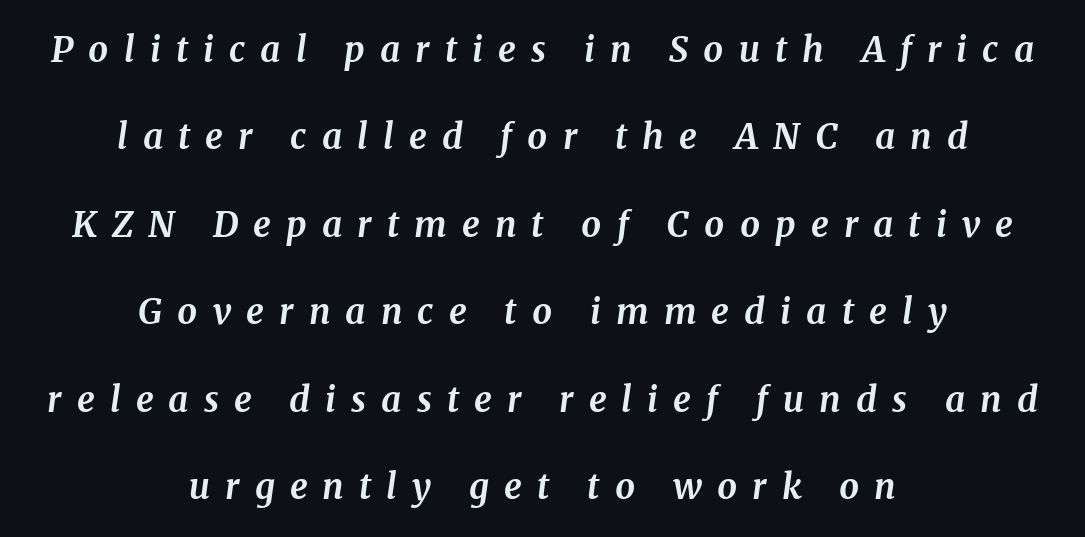
Stroke terminals: seriffed. How are the letters spaced? Widely, with obvious added tracking. Is this a fixed-width face? No — the glyphs have proportional, varying widths. Each glyph is drawn with heavy, bold strokes. The gap between lines stays unmarked. Neither beginnings nor endings align; midpoints do.
